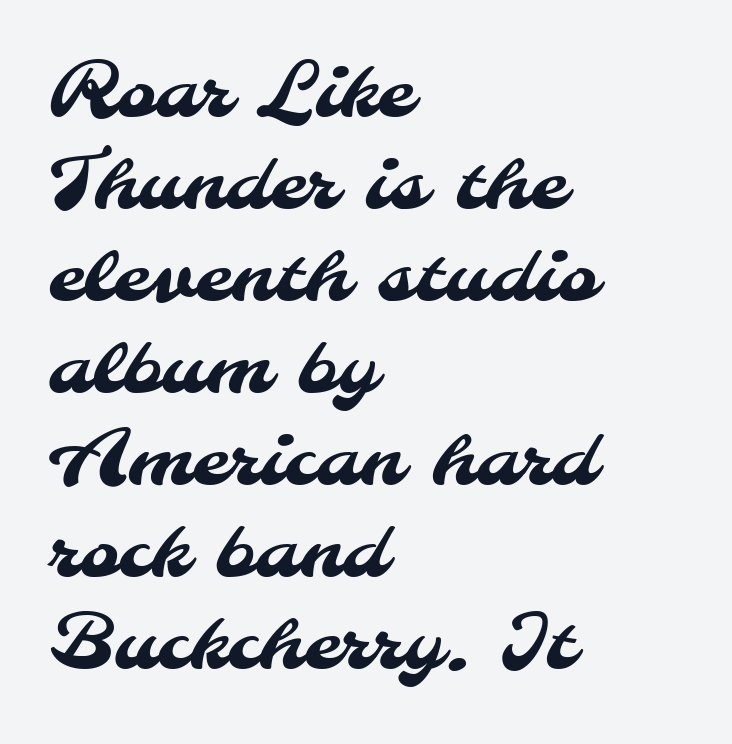
The typesetter chose a ragged-right arrangement here. The rendering uses natural spacing where letterforms have individual widths. Nothing sits at the stroke ends, so this counts as sans-serif. The line texture is even and compact thanks to regular tracking.
